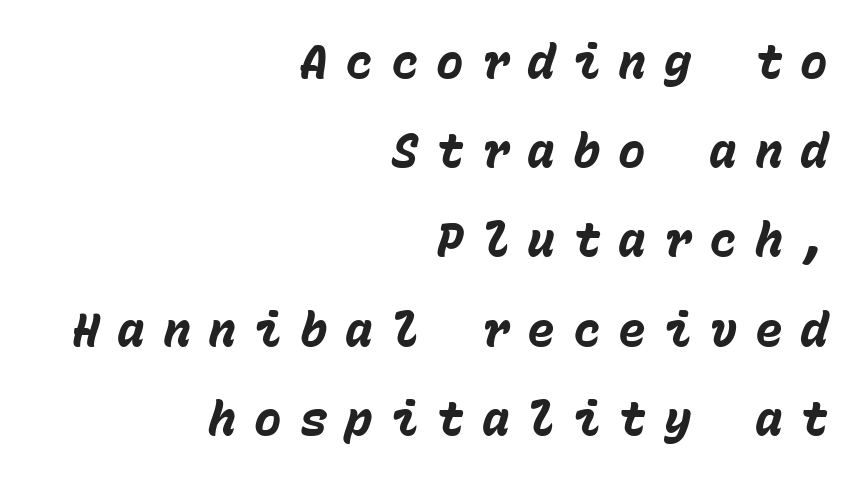
Q: Is the text bold? A: Yes.
Q: Is the text italic (slanted)? A: Yes, it leans right by about 15 degrees.
Q: Is the text underlined? A: No.
Q: How is the paragraph aligned? A: Right-aligned.
Q: Is the spacing between letters normal or unusually wide? A: Unusually wide.
Q: Is the spacing between lines tight, normal or loose? A: Loose.
Q: Width (condensed, normal, or wide)? A: Normal.
Q: Stroke contrast? A: Low.
Q: x-height? A: Medium.
Q: Monospaced? A: Yes.
